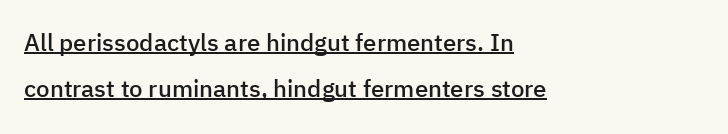
Q: Is the text bold? A: Semi-bold.
Q: Is the text italic (slanted)? A: No, it is upright.
Q: Is the text underlined? A: Yes.
Q: How is the paragraph aligned? A: Left-aligned.
Q: Is the spacing between letters normal or unusually wide? A: Normal.
Q: Is the spacing between lines tight, normal or loose? A: Loose.
